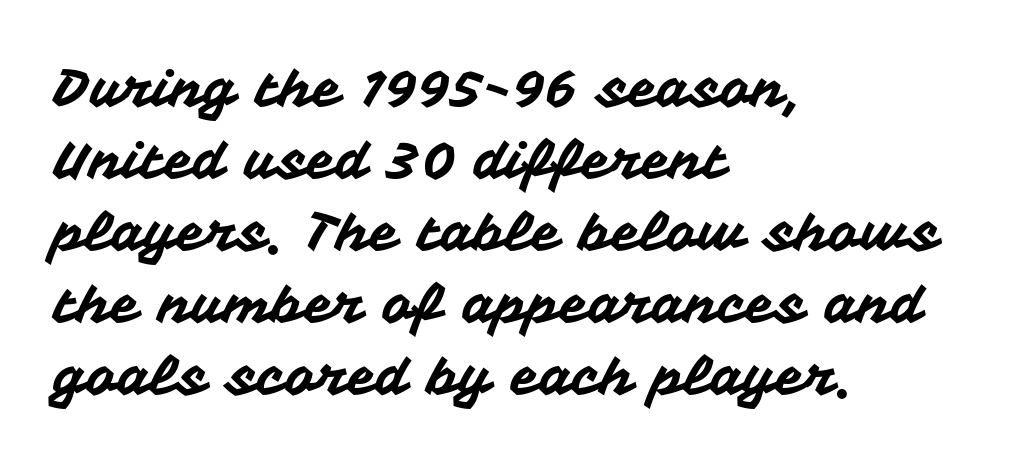
{"serif": "no", "width": "normal", "stroke_contrast": "medium", "x_height": "medium", "monospaced": "no", "underline": "no", "align": "left", "line_spacing": "normal", "line_spacing_ratio": 1.36, "letter_spacing": "normal", "letter_spacing_em": 0.0, "glyph_px": 53}
